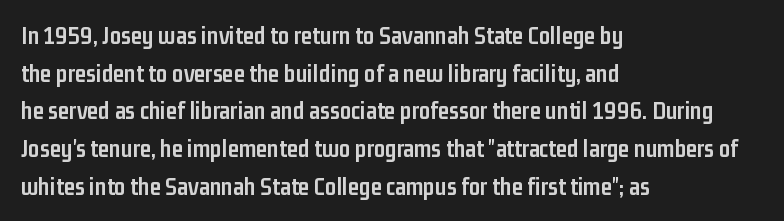
Q: Is the text bold? A: Yes.
Q: Is the text italic (slanted)? A: No, it is upright.
Q: Is the text underlined? A: No.
Q: How is the paragraph aligned? A: Left-aligned.
Q: Is the spacing between letters normal or unusually wide? A: Normal.
Q: Is the spacing between lines tight, normal or loose? A: Normal.
